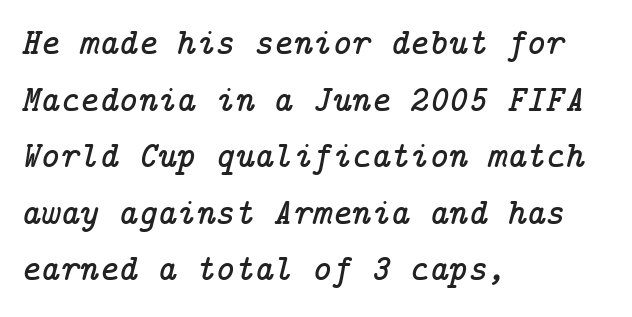
The image shows 37 px serif type, italic (leaning right); set left-aligned, normal line spacing (1.53x), normal letter spacing, not underlined; low stroke contrast and a medium x-height.
